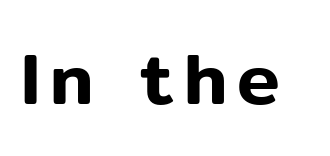
The baseline area is clear. Does the lettering tilt? It doesn't — this is upright. Are there feet on the stems? There aren't — it's a sans. A typesetter would call this proportional, since set widths differ per character.
